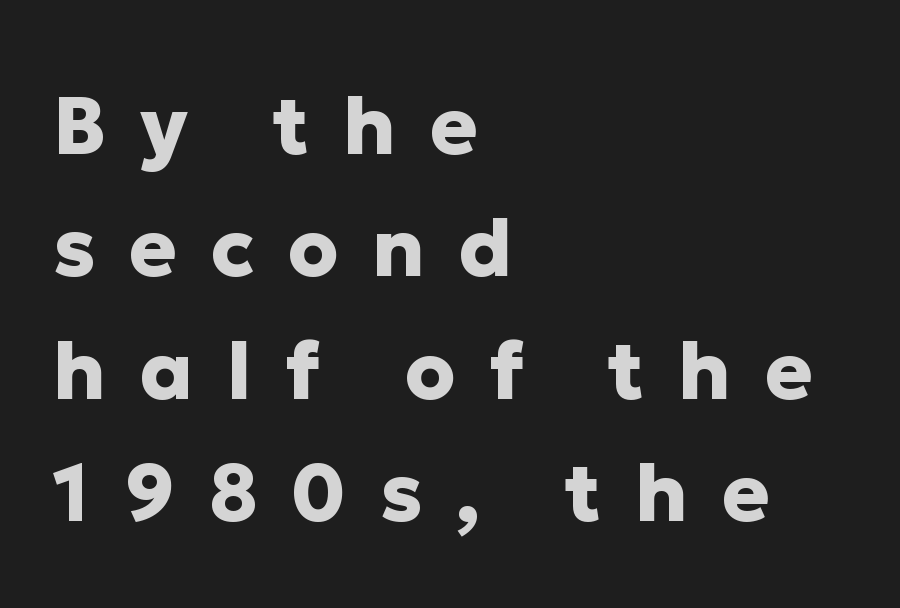
The strip under each line holds only bare page. Unlike a traditional serif, this face leaves its strokes unadorned. This is roman type, the default non-slanted kind. Character widths vary here, with narrow letters taking less room than wide ones. Does the weight exceed regular? Yes, all the way to bold.
